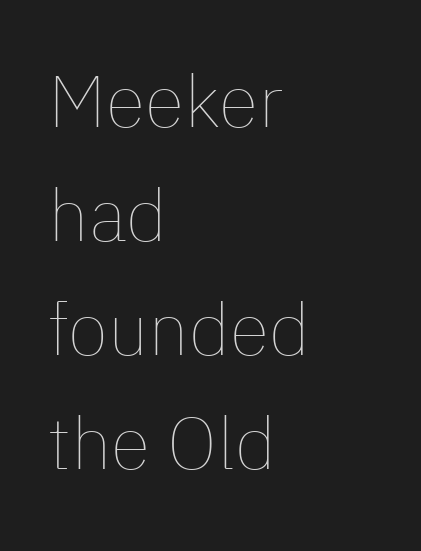
The image shows 73 px thin type, upright; set left-aligned, normal line spacing (1.56x), normal letter spacing, not underlined; low stroke contrast and a medium x-height.
